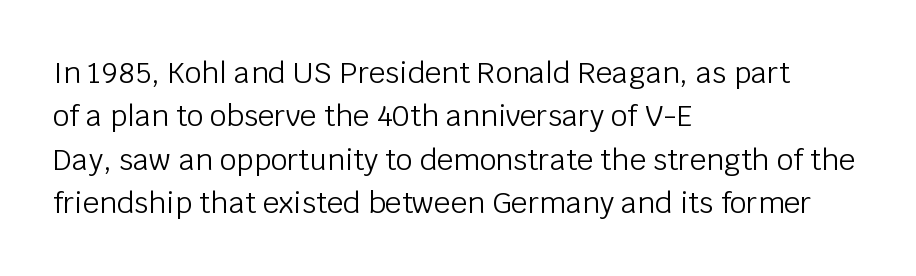
Q: Is the text bold? A: No.
Q: Is the text italic (slanted)? A: No, it is upright.
Q: Is the typeface a serif or a sans-serif typeface? A: Sans-serif.
Q: Is the text underlined? A: No.
Q: How is the paragraph aligned? A: Left-aligned.
Q: Is the spacing between letters normal or unusually wide? A: Normal.
Q: Is the spacing between lines tight, normal or loose? A: Normal.
Q: Width (condensed, normal, or wide)? A: Normal.
Q: Stroke contrast? A: Low.
Q: x-height? A: Large.
Q: Monospaced? A: No.
